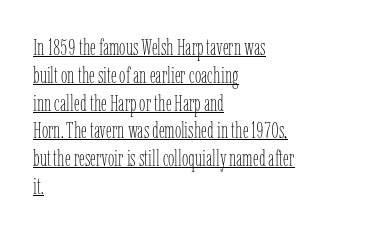
The image shows 23 px text type, upright; set left-aligned, line spacing 1.21x, normal letter spacing, underlined.
